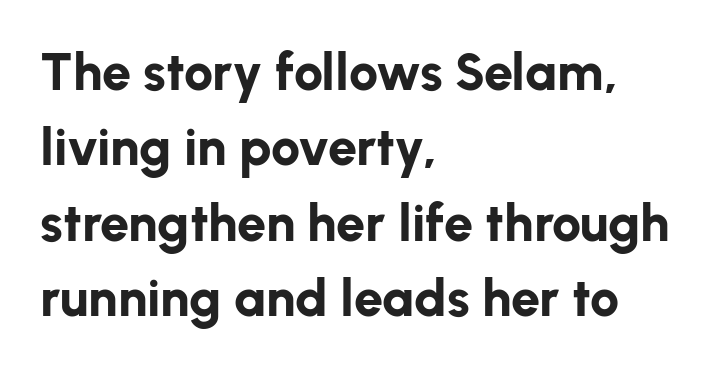
The image shows 52 px bold sans-serif type, upright; set left-aligned, normal line spacing (1.45x), normal letter spacing, not underlined; low stroke contrast and a medium x-height.
